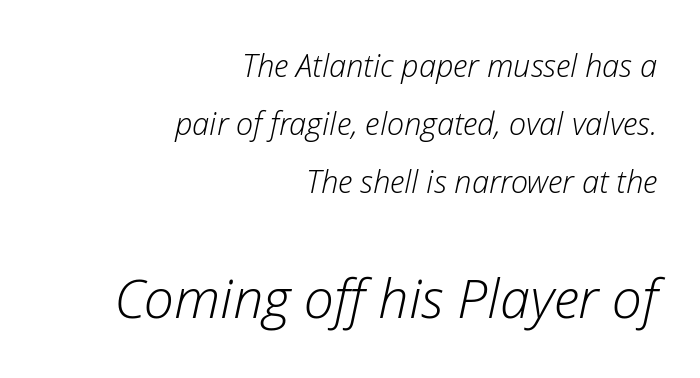
Q: Is the text bold? A: No.
Q: Is the text italic (slanted)? A: Yes, it leans right by about 12 degrees.
Q: Is the text underlined? A: No.
Q: How is the paragraph aligned? A: Right-aligned.
Q: Is the spacing between letters normal or unusually wide? A: Normal.
Q: Which block of text is set in a larger size, the first (top) or the second (bottom)? A: The second (bottom) one.
Q: Width (condensed, normal, or wide)? A: Normal.
Q: Stroke contrast? A: Low.
Q: x-height? A: Medium.
Q: Monospaced? A: No.
